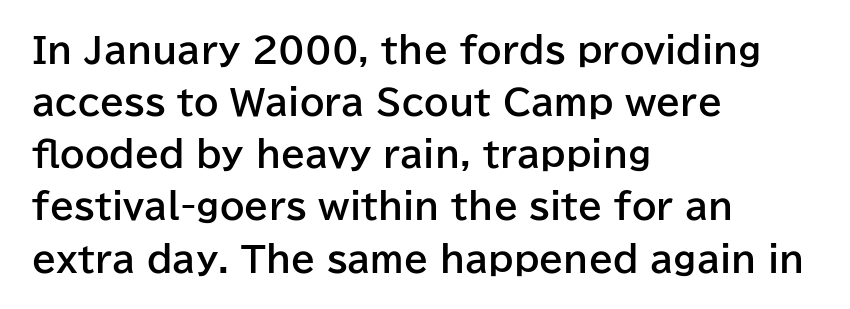
The text block is weighted toward the left margin, trailing off unevenly rightward. What's the leading like? Ordinary, nothing unusual. The letters sit at their default tracking, neither squeezed nor spread. Strong, thick strokes mark this as bold type.
